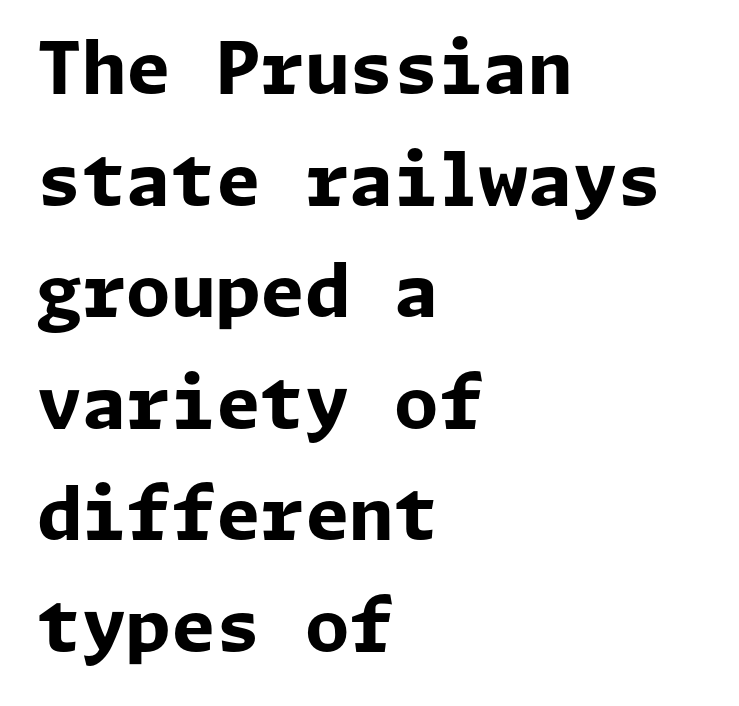
{"serif": "no", "italic": "no", "bold": "yes", "weight": "bold", "width": "normal", "stroke_contrast": "low", "x_height": "medium", "underline": "no", "align": "left", "line_spacing": "normal", "line_spacing_ratio": 1.55, "letter_spacing": "normal", "letter_spacing_em": 0.0, "glyph_px": 72}
